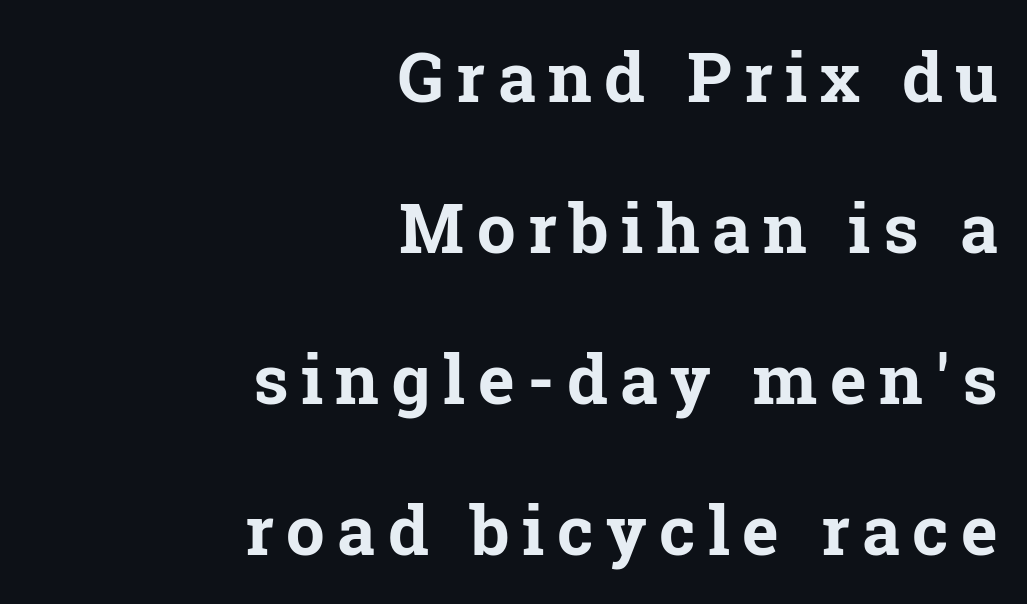
The image shows 69 px bold serif type, upright; set right-aligned, loose line spacing (2.19x), not underlined; low stroke contrast and a medium x-height.
